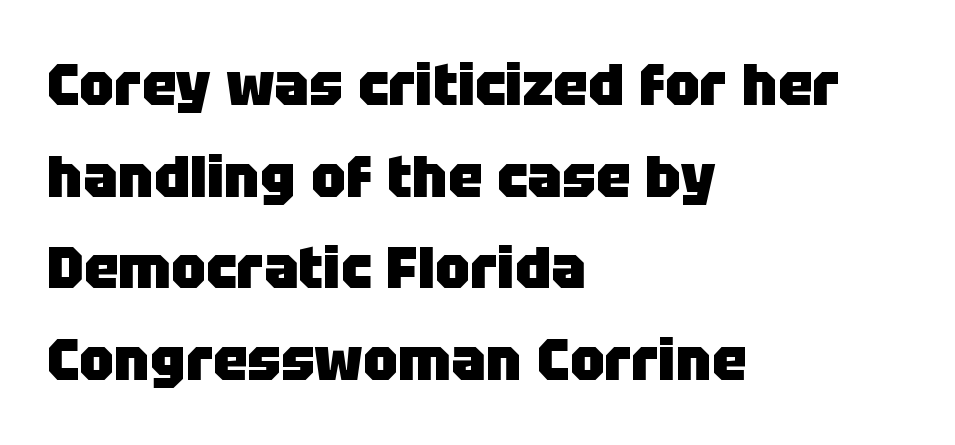
The image shows 58 px heavy sans-serif type, upright; set left-aligned, normal line spacing (1.58x), normal letter spacing, not underlined; low stroke contrast and a large x-height.
